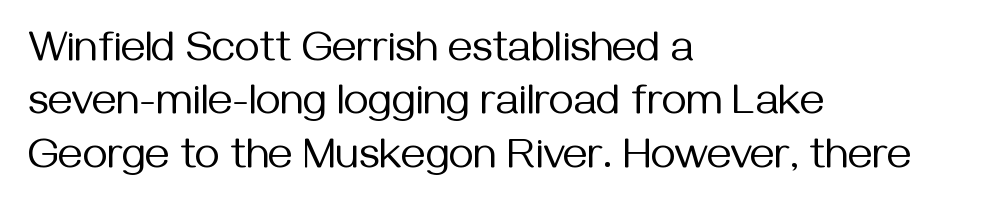
Q: Is the text bold? A: No.
Q: Is the text italic (slanted)? A: No, it is upright.
Q: Is the typeface a serif or a sans-serif typeface? A: Sans-serif.
Q: Is the text underlined? A: No.
Q: How is the paragraph aligned? A: Left-aligned.
Q: Is the spacing between letters normal or unusually wide? A: Normal.
Q: Width (condensed, normal, or wide)? A: Normal.
Q: Stroke contrast? A: Medium.
Q: x-height? A: Medium.
Q: Monospaced? A: No.
